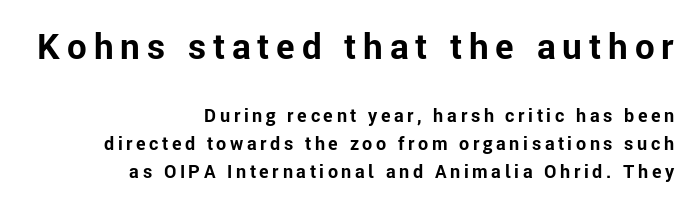
Q: Is the text bold? A: Yes.
Q: Is the text italic (slanted)? A: No, it is upright.
Q: Is the typeface a serif or a sans-serif typeface? A: Sans-serif.
Q: Is the text underlined? A: No.
Q: How is the paragraph aligned? A: Right-aligned.
Q: Is the spacing between letters normal or unusually wide? A: Unusually wide.
Q: Is the spacing between lines tight, normal or loose? A: Normal.
Q: Which block of text is set in a larger size, the first (top) or the second (bottom)? A: The first (top) one.
Q: Width (condensed, normal, or wide)? A: Normal.
Q: Stroke contrast? A: Low.
Q: x-height? A: Medium.
Q: Monospaced? A: No.
